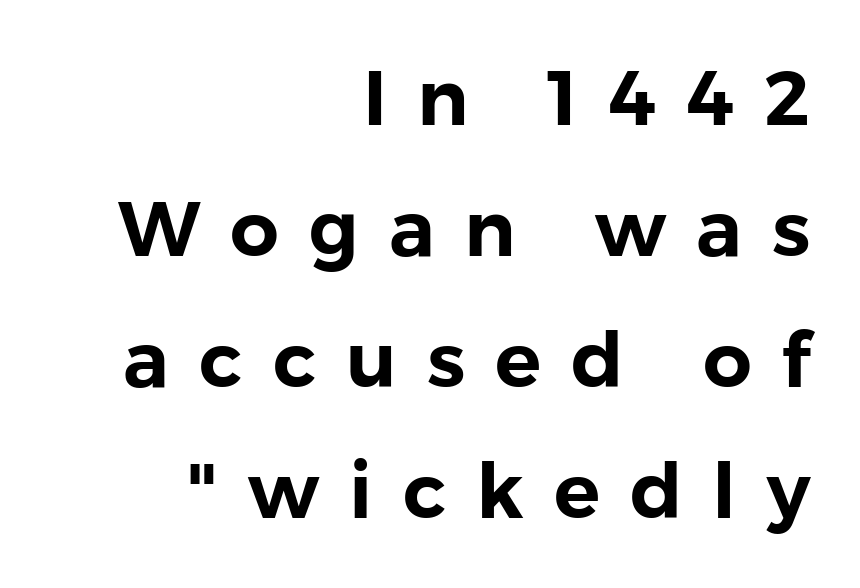
The image shows 77 px sans-serif type, upright; set right-aligned, normal line spacing (1.7x), unusually wide letter spacing (+0.39 em), not underlined; low stroke contrast and a medium x-height.
